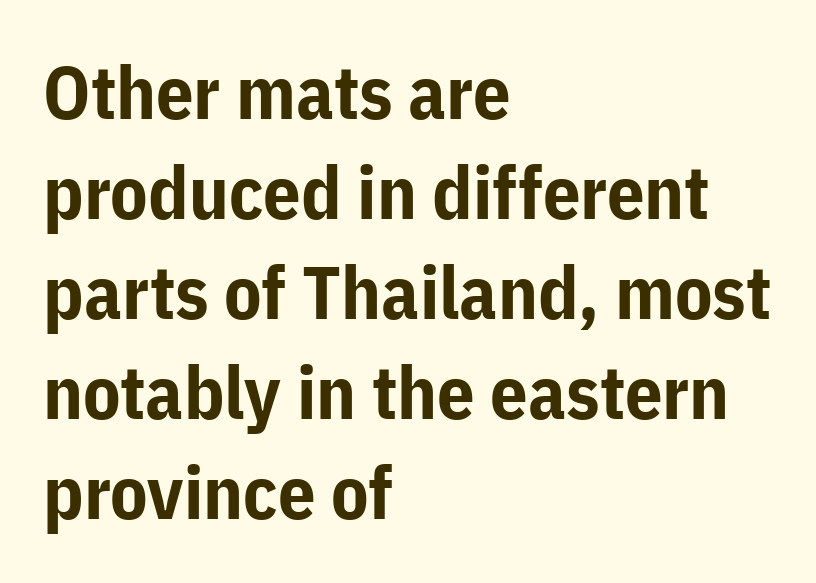
Q: Is the text bold? A: Yes.
Q: Is the text italic (slanted)? A: No, it is upright.
Q: Is the typeface a serif or a sans-serif typeface? A: Sans-serif.
Q: Is the text underlined? A: No.
Q: How is the paragraph aligned? A: Left-aligned.
Q: Is the spacing between letters normal or unusually wide? A: Normal.
Q: Is the spacing between lines tight, normal or loose? A: Normal.
Q: Width (condensed, normal, or wide)? A: Normal.
Q: Stroke contrast? A: Low.
Q: x-height? A: Medium.
Q: Monospaced? A: No.
